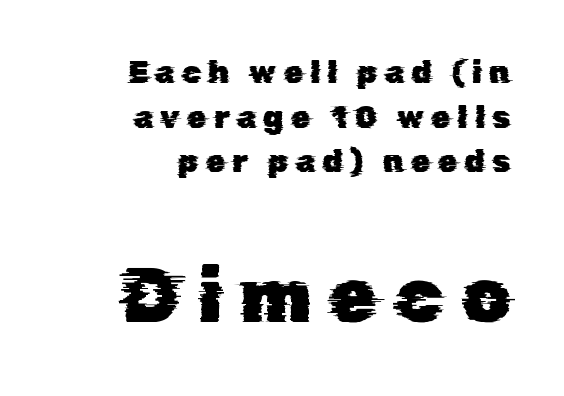
The compositor pushed each line to the right boundary. Visually, the bottom section dominates because its glyphs are scaled up. Think of a printed novel: that variable character pitch is what you see here. Regarding leading, the lines here are spaced in the standard way. The zone under the glyphs is completely vacant.
